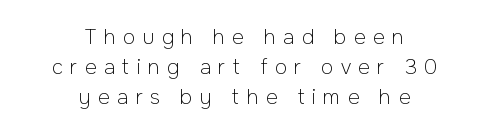
The image shows 20 px text type, upright; set centered, normal line spacing (1.51x), unusually wide letter spacing (+0.37 em), not underlined.
